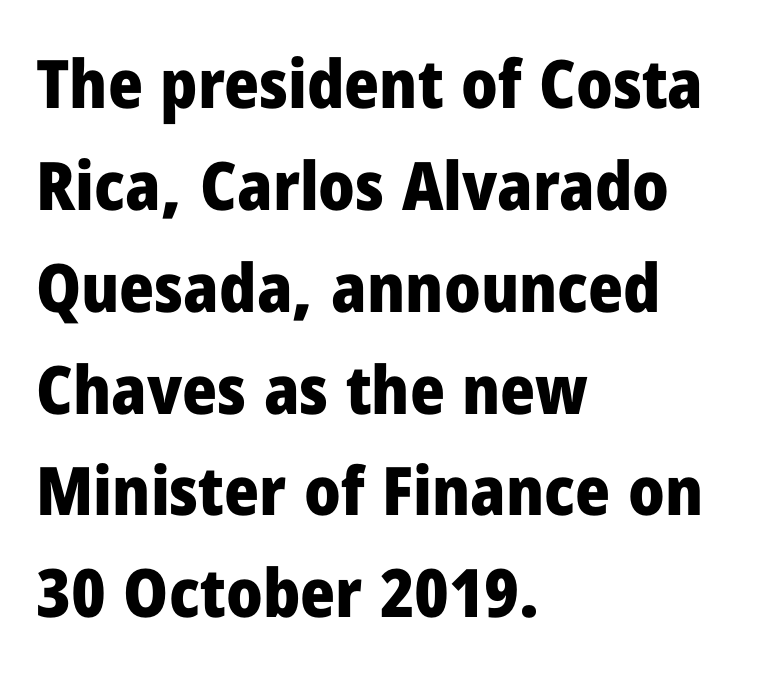
Beneath every word, the page is bare. Upright lettering throughout. Is this a fixed-width face? No — the glyphs have proportional, varying widths. The letters carry no serifs — their stems end cleanly without finishing strokes. Heavy, bold letterforms. The paragraph shown leans on its left margin.
